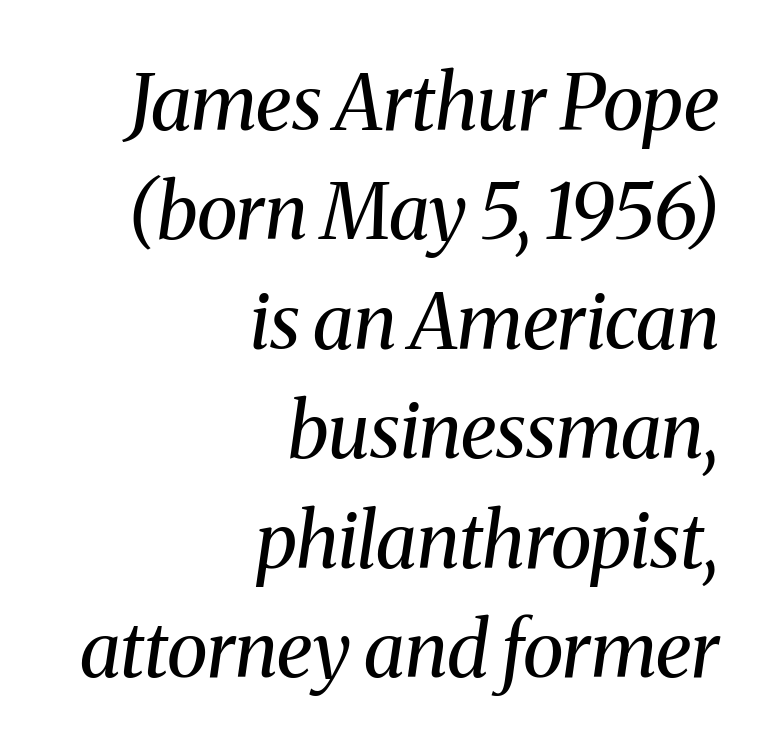
Q: Is the text bold? A: No.
Q: Is the text italic (slanted)? A: Yes, it leans right by about 8 degrees.
Q: Is the typeface a serif or a sans-serif typeface? A: Serif.
Q: Is the text underlined? A: No.
Q: How is the paragraph aligned? A: Right-aligned.
Q: Is the spacing between letters normal or unusually wide? A: Normal.
Q: Is the spacing between lines tight, normal or loose? A: Normal.
Q: Width (condensed, normal, or wide)? A: Normal.
Q: Stroke contrast? A: Medium.
Q: x-height? A: Medium.
Q: Monospaced? A: No.
